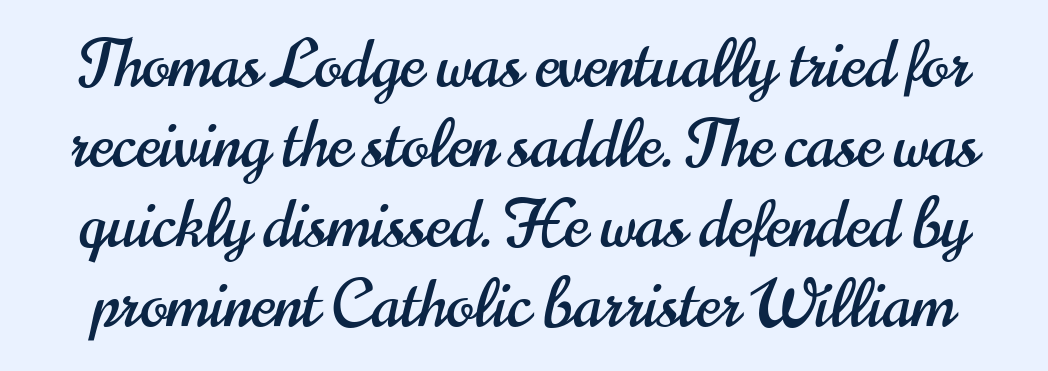
The image shows 65 px condensed sans-serif type; set line spacing 1.23x, normal letter spacing, not underlined; high stroke contrast and a small x-height.
